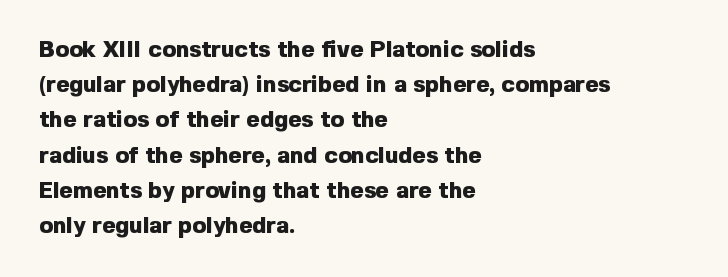
Q: Is the text bold? A: Yes.
Q: Is the text italic (slanted)? A: No, it is upright.
Q: Is the text underlined? A: No.
Q: How is the paragraph aligned? A: Left-aligned.
Q: Is the spacing between letters normal or unusually wide? A: Normal.
Q: Is the spacing between lines tight, normal or loose? A: Normal.
